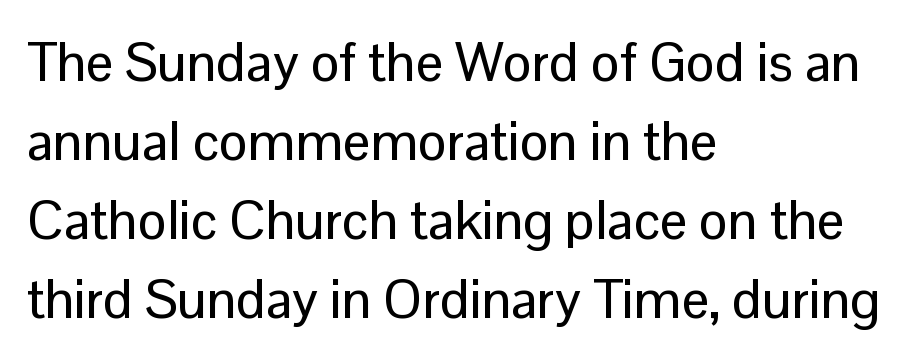
{"serif": "no", "italic": "no", "width": "normal", "stroke_contrast": "low", "x_height": "medium", "monospaced": "no", "underline": "no", "align": "left", "line_spacing": "normal", "line_spacing_ratio": 1.46, "letter_spacing": "normal", "letter_spacing_em": 0.0, "glyph_px": 54}
